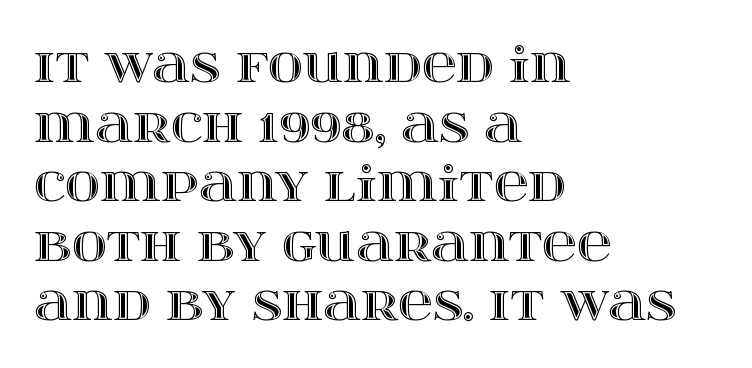
The passage is arranged the way most books set body copy — flush left. Does extra space separate the letters? No, they use regular spacing. Here the designer chose a conventional face with non-uniform glyph widths. Italic: no, the glyphs are upright roman. Descenders hang freely into open space.
